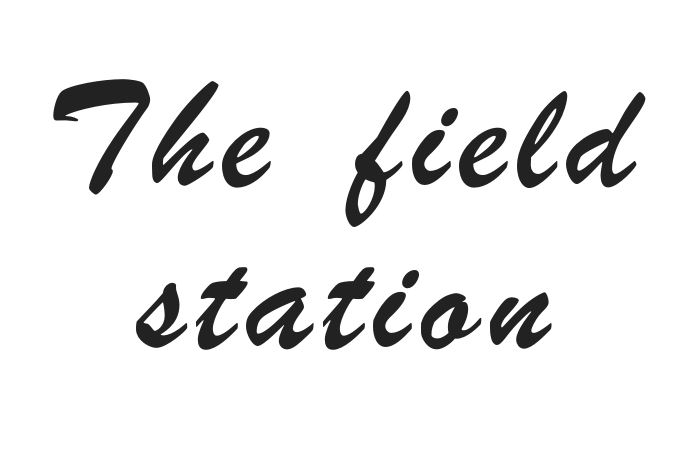
Vertical spacing — loose. Bare-footed words on every line. The letters advance in unequal steps, a hallmark of proportional type. Unlike a traditional serif, this face leaves its strokes unadorned. The rendering positions every line midway between the sides.
